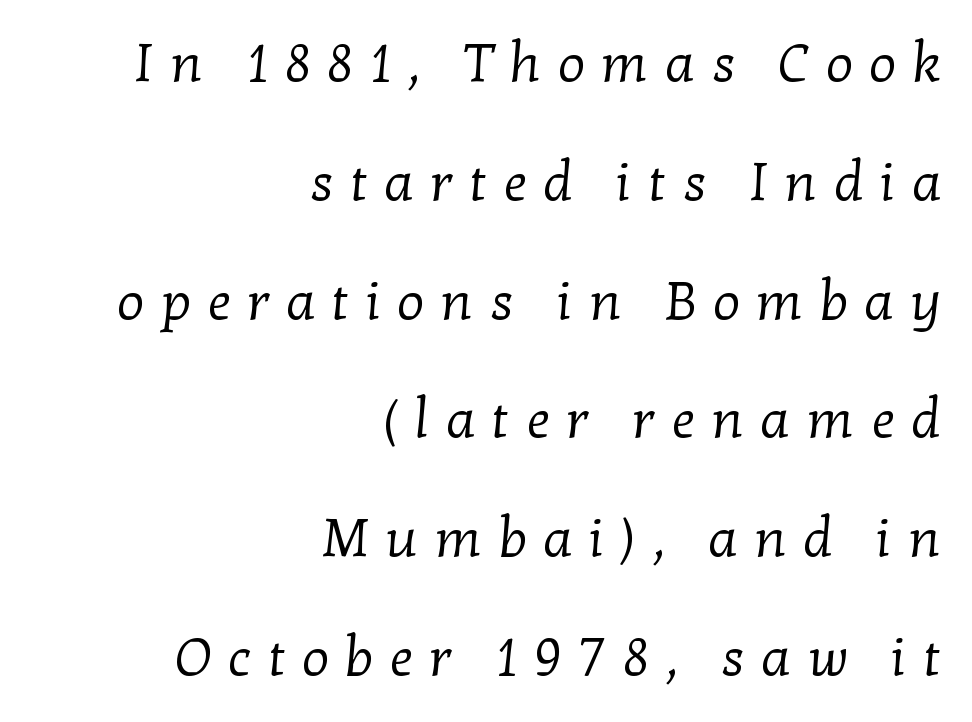
Q: Is the text bold? A: No.
Q: Is the typeface a serif or a sans-serif typeface? A: Serif.
Q: Is the text underlined? A: No.
Q: How is the paragraph aligned? A: Right-aligned.
Q: Is the spacing between letters normal or unusually wide? A: Unusually wide.
Q: Is the spacing between lines tight, normal or loose? A: Loose.
Q: Width (condensed, normal, or wide)? A: Normal.
Q: Stroke contrast? A: Low.
Q: x-height? A: Medium.
Q: Monospaced? A: No.
